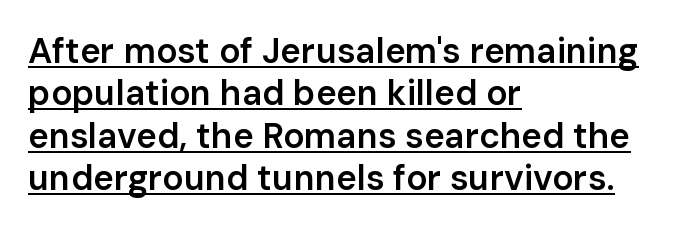
{"serif": "no", "italic": "no", "bold": "semi", "weight": "semibold", "width": "normal", "stroke_contrast": "low", "x_height": "medium", "monospaced": "no", "underline": "yes", "align": "left", "line_spacing_ratio": 1.21, "letter_spacing": "normal", "letter_spacing_em": 0.0, "glyph_px": 35}
